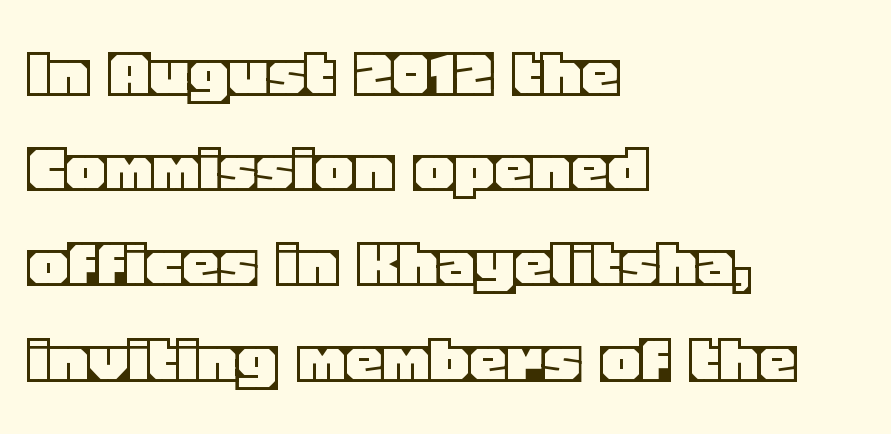
{"italic": "no", "width": "normal", "x_height": "large", "monospaced": "no", "underline": "no", "align": "left", "line_spacing": "normal", "line_spacing_ratio": 1.27, "letter_spacing": "normal", "letter_spacing_em": 0.0, "glyph_px": 75}
